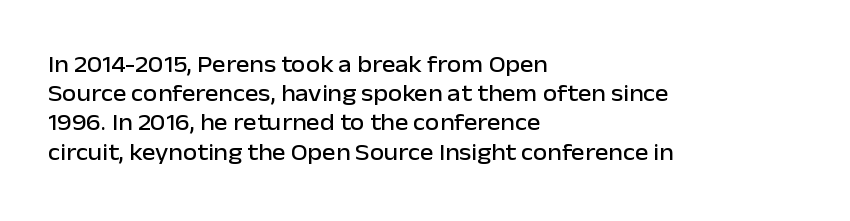
Q: Is the text italic (slanted)? A: No, it is upright.
Q: Is the text underlined? A: No.
Q: How is the paragraph aligned? A: Left-aligned.
Q: Is the spacing between letters normal or unusually wide? A: Normal.
Q: Is the spacing between lines tight, normal or loose? A: Normal.
